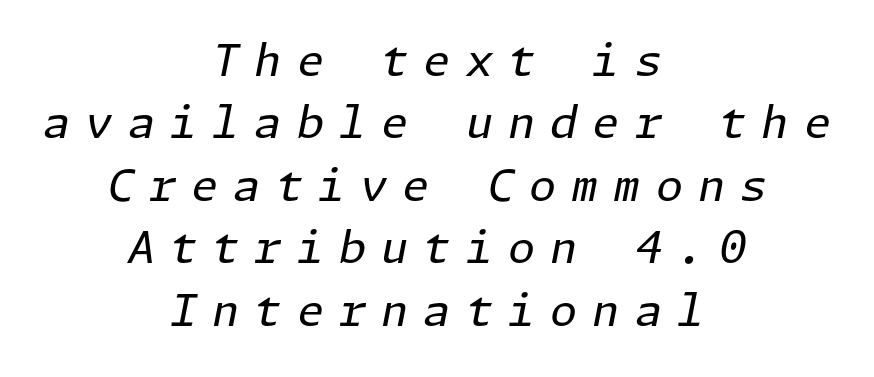
Rule under the text: the space is simply empty. Interline gaps are of average width in this sample. The horizontal fit of the characters is loose and conspicuously gappy. Slanted lettering throughout. This sample is center-justified, so both line endings float freely.
